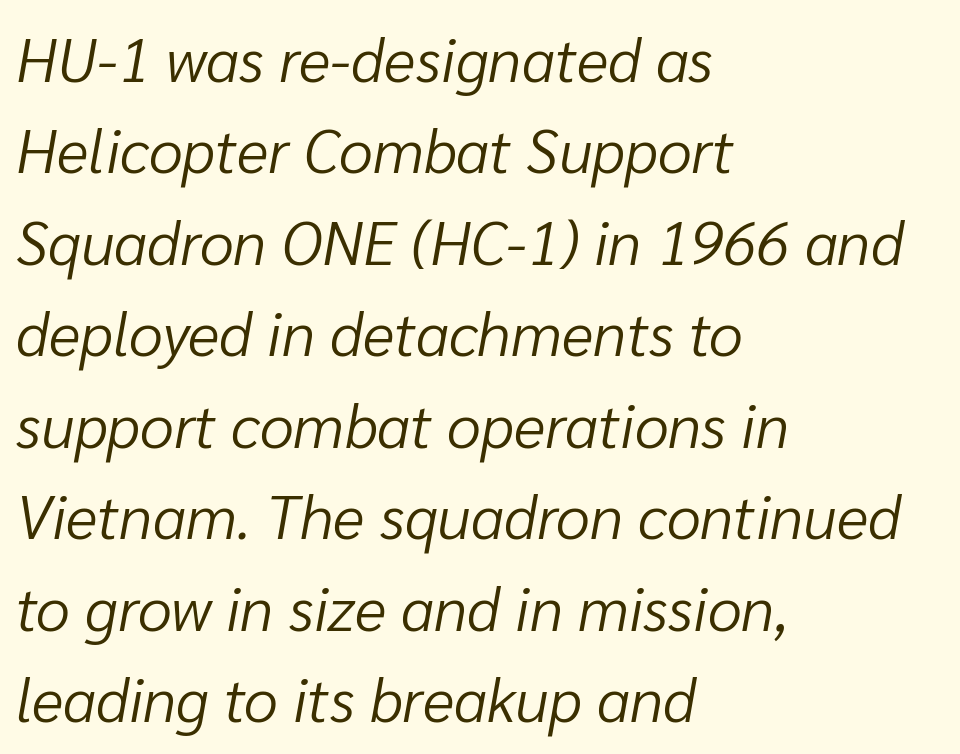
The image shows 61 px light type, italic (leaning right); set left-aligned, normal line spacing (1.5x), normal letter spacing, not underlined; low stroke contrast and a medium x-height.
